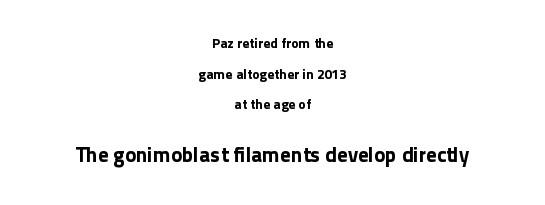
{"italic": "no", "underline": "no", "align": "center", "line_spacing": "loose", "line_spacing_ratio": 2.19, "letter_spacing": "normal", "letter_spacing_em": 0.0, "larger_block": "second", "size_ratio": 1.5, "glyph_px": 21}
